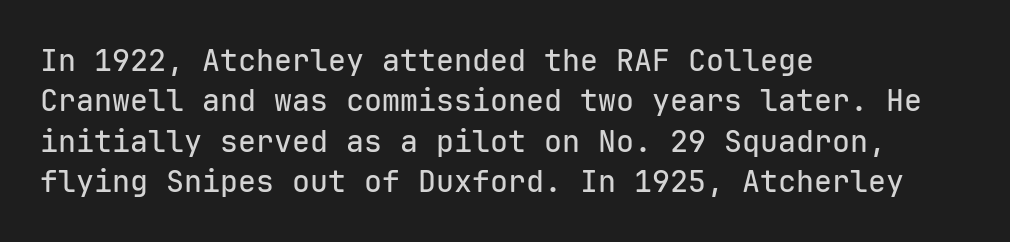
{"serif": "no", "italic": "no", "width": "normal", "stroke_contrast": "low", "x_height": "medium", "monospaced": "yes", "underline": "no", "align": "left", "line_spacing": "normal", "line_spacing_ratio": 1.35, "letter_spacing": "normal", "letter_spacing_em": 0.0, "glyph_px": 30}
